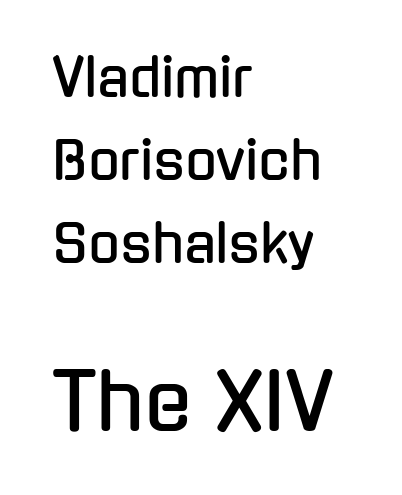
Q: Is the text italic (slanted)? A: No, it is upright.
Q: Is the typeface a serif or a sans-serif typeface? A: Sans-serif.
Q: Is the text underlined? A: No.
Q: How is the paragraph aligned? A: Left-aligned.
Q: Is the spacing between letters normal or unusually wide? A: Normal.
Q: Is the spacing between lines tight, normal or loose? A: Normal.
Q: Which block of text is set in a larger size, the first (top) or the second (bottom)? A: The second (bottom) one.
Q: Width (condensed, normal, or wide)? A: Condensed.
Q: Stroke contrast? A: Low.
Q: x-height? A: Medium.
Q: Monospaced? A: No.
